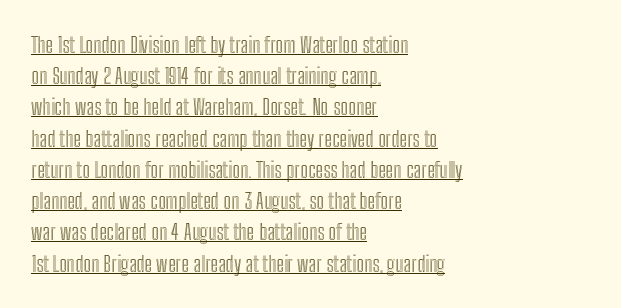
Line spacing here is normal. The glyphs are accompanied by a horizontal stroke just below them. Italic: no, the glyphs are upright roman. The rendering anchors every line to the left-hand side. Characters follow at the spacing the type designer built in.
